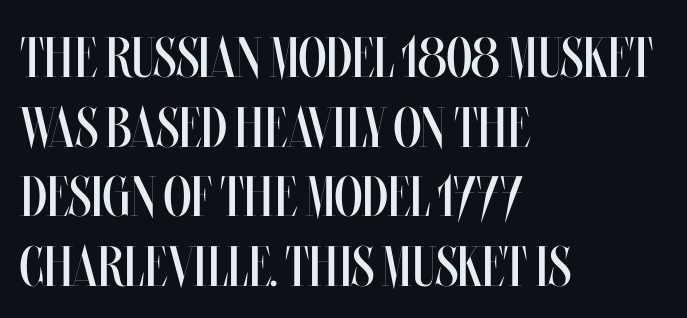
Q: Is the text bold? A: No.
Q: Is the text italic (slanted)? A: No, it is upright.
Q: Is the text underlined? A: No.
Q: How is the paragraph aligned? A: Left-aligned.
Q: Is the spacing between letters normal or unusually wide? A: Normal.
Q: Width (condensed, normal, or wide)? A: Condensed.
Q: Stroke contrast? A: Medium.
Q: x-height? A: Large.
Q: Monospaced? A: No.
